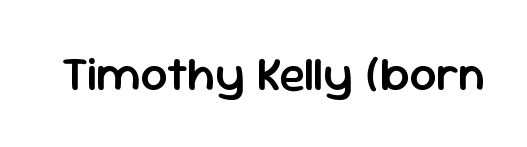
Q: Is the text bold? A: Semi-bold.
Q: Is the text italic (slanted)? A: No, it is upright.
Q: Is the typeface a serif or a sans-serif typeface? A: Sans-serif.
Q: Is the text underlined? A: No.
Q: Is the spacing between letters normal or unusually wide? A: Normal.
Q: Width (condensed, normal, or wide)? A: Normal.
Q: Stroke contrast? A: Low.
Q: x-height? A: Medium.
Q: Monospaced? A: No.
